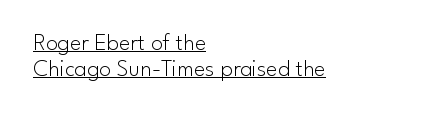
{"italic": "no", "bold": "no", "underline": "yes", "align": "left", "line_spacing": "tight", "line_spacing_ratio": 1.08, "letter_spacing": "normal", "letter_spacing_em": 0.0, "glyph_px": 24}
